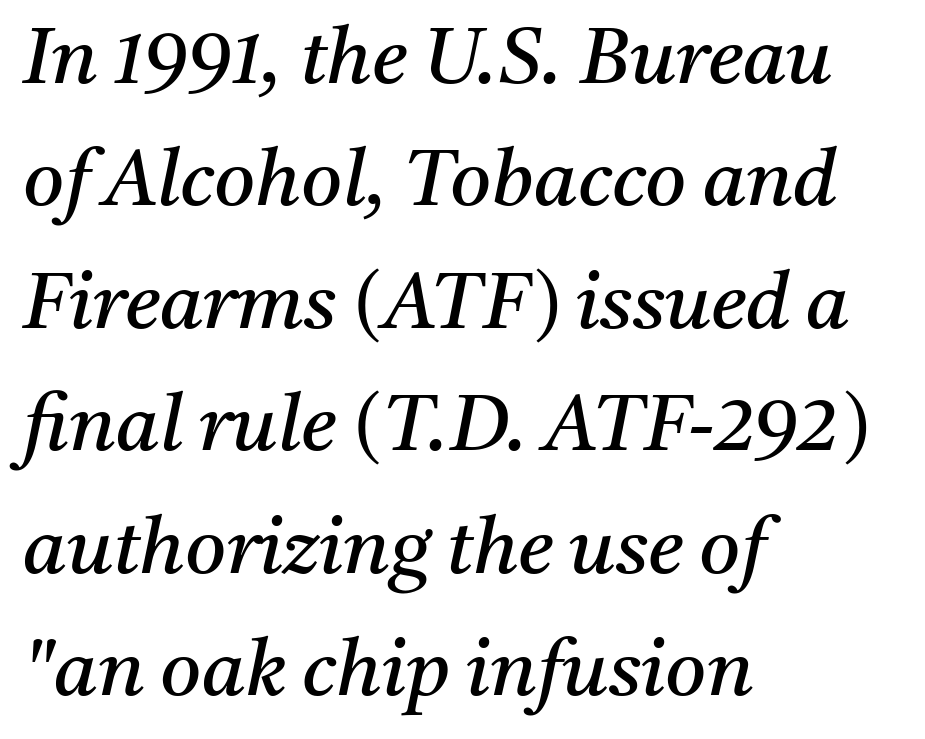
The image shows 79 px regular-weight serif type, italic (leaning right); set left-aligned, normal line spacing (1.55x), normal letter spacing, not underlined; medium stroke contrast and a medium x-height.
